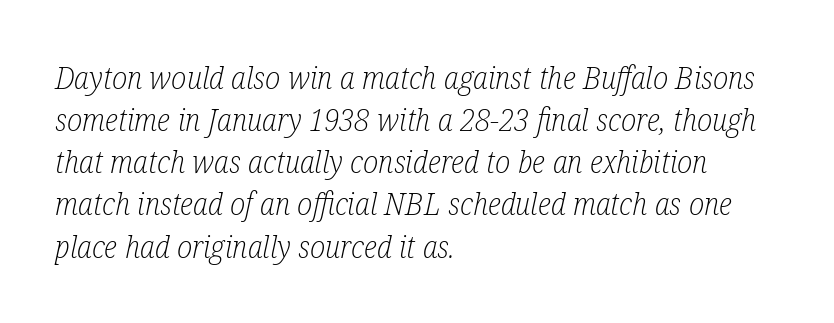
Q: Is the text bold? A: No.
Q: Is the text italic (slanted)? A: Yes, it leans right by about 12 degrees.
Q: Is the typeface a serif or a sans-serif typeface? A: Serif.
Q: Is the text underlined? A: No.
Q: How is the paragraph aligned? A: Left-aligned.
Q: Is the spacing between letters normal or unusually wide? A: Normal.
Q: Is the spacing between lines tight, normal or loose? A: Normal.
Q: Width (condensed, normal, or wide)? A: Condensed.
Q: Stroke contrast? A: Low.
Q: x-height? A: Medium.
Q: Monospaced? A: No.
